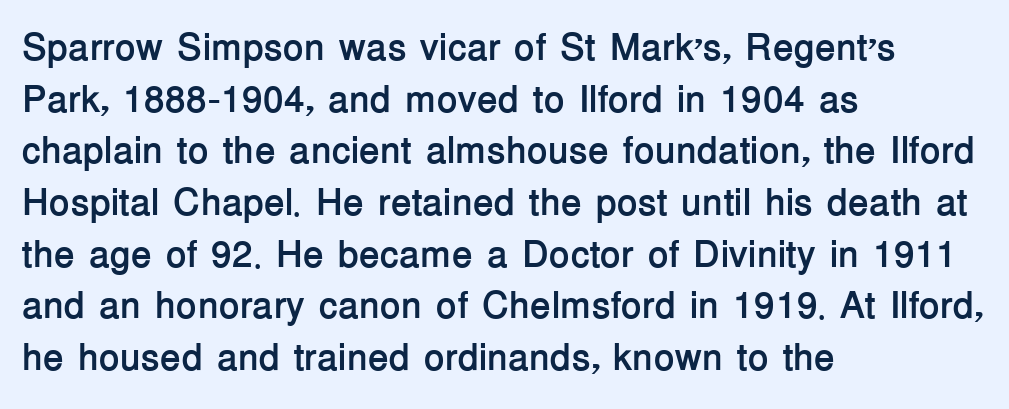
The letters stand straight up with perfectly vertical stems. Summary of weight: heavy, a full bold. Does the copy run flush right? No — it runs flush left. Any mark beneath the type? The region is blank. Font category for this specimen: sans-serif.
